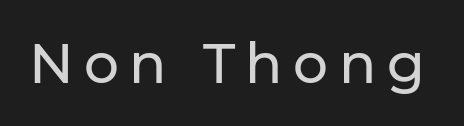
{"serif": "no", "italic": "no", "width": "normal", "stroke_contrast": "low", "x_height": "medium", "monospaced": "no", "underline": "no", "glyph_px": 55}
